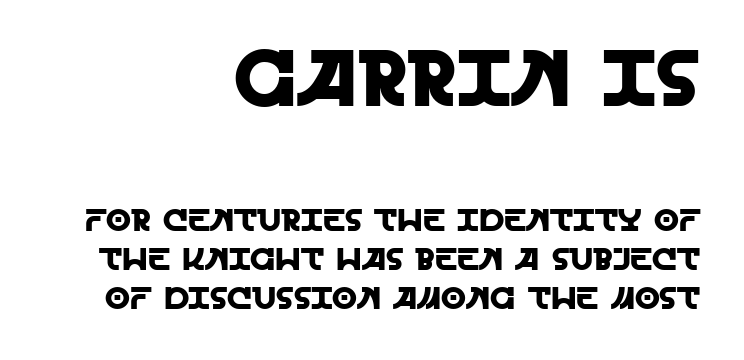
The image shows 80 px sans-serif type, upright; set right-aligned, line spacing 1.22x, normal letter spacing, not underlined; the first (top) block is 2.5x larger; a large x-height.
